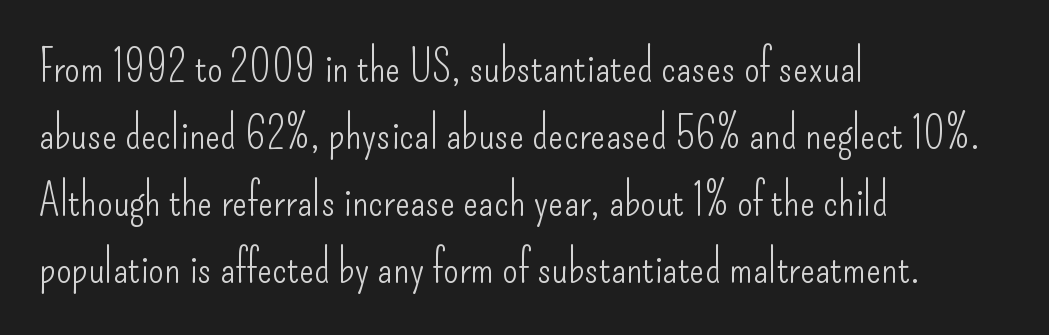
Q: Is the text bold? A: No.
Q: Is the text italic (slanted)? A: No, it is upright.
Q: Is the typeface a serif or a sans-serif typeface? A: Sans-serif.
Q: Is the text underlined? A: No.
Q: How is the paragraph aligned? A: Left-aligned.
Q: Is the spacing between letters normal or unusually wide? A: Normal.
Q: Is the spacing between lines tight, normal or loose? A: Normal.
Q: Width (condensed, normal, or wide)? A: Condensed.
Q: Stroke contrast? A: Low.
Q: x-height? A: Small.
Q: Monospaced? A: No.
